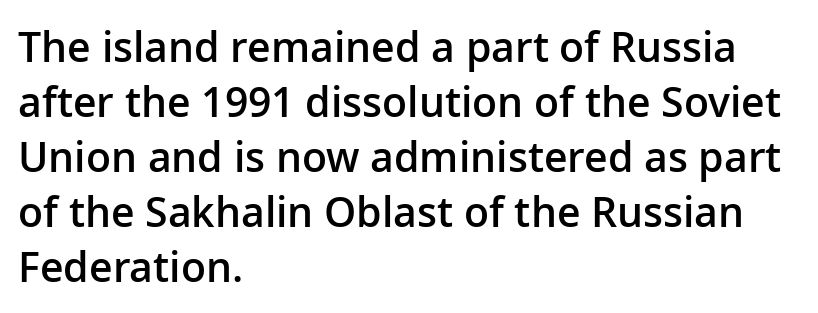
Think of a printed novel: that variable character pitch is what you see here. A normal amount of white space separates one row of letters from the next. The glyphs in this specimen are sans serif. A semibold gives these letters moderate extra thickness, short of bold.
